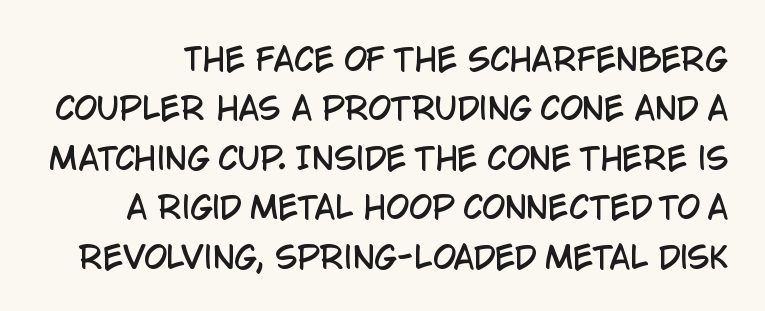
{"serif": "no", "italic": "no", "width": "condensed", "stroke_contrast": "low", "x_height": "large", "monospaced": "no", "underline": "no", "line_spacing": "normal", "line_spacing_ratio": 1.65, "letter_spacing": "normal", "letter_spacing_em": 0.0, "glyph_px": 30}
